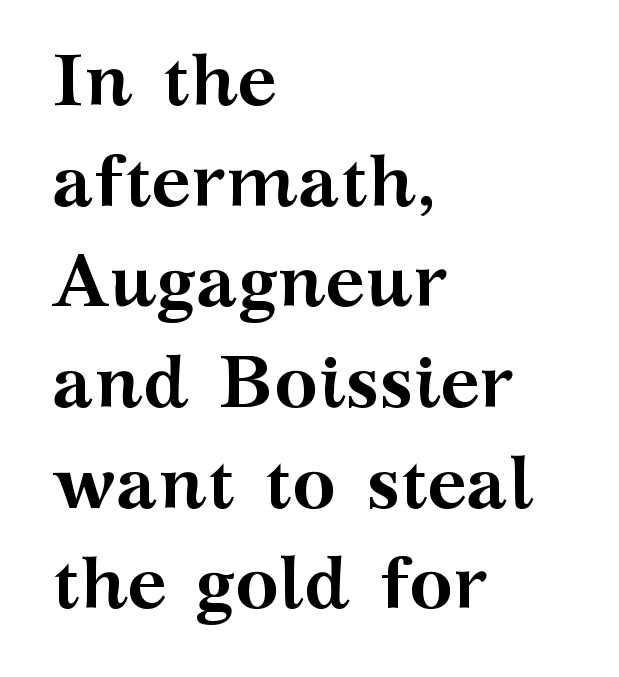
The image shows 74 px semibold, wide serif type, upright; set left-aligned, normal line spacing (1.36x), normal letter spacing, not underlined; medium stroke contrast and a medium x-height.
